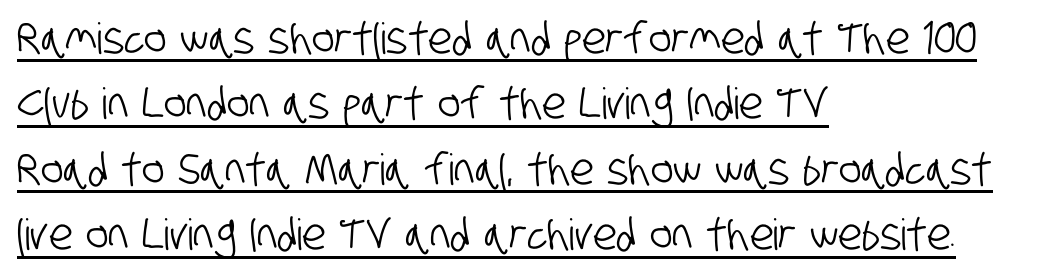
{"serif": "no", "width": "condensed", "stroke_contrast": "low", "x_height": "large", "monospaced": "no", "underline": "yes", "align": "left", "line_spacing": "normal", "line_spacing_ratio": 1.52, "letter_spacing": "normal", "letter_spacing_em": 0.0, "glyph_px": 43}
